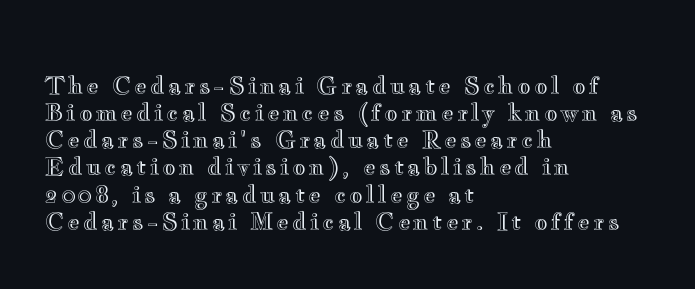
The image shows 23 px text type, upright; set left-aligned, line spacing 1.18x, not underlined.
